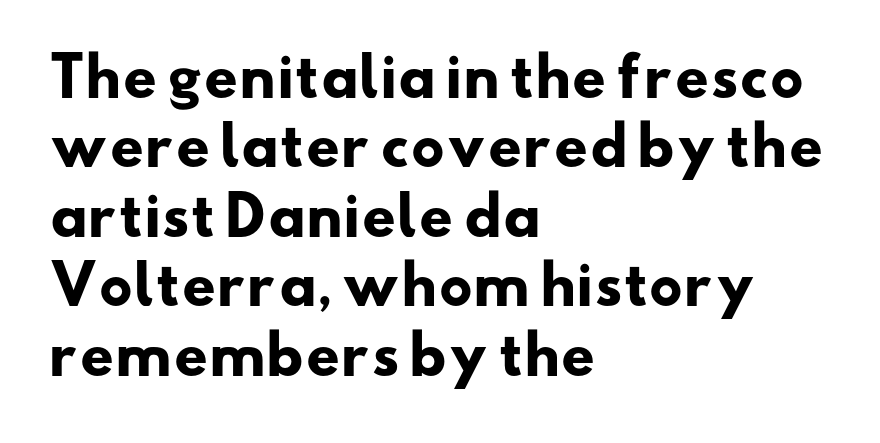
Think of a printed novel: that variable character pitch is what you see here. Type style note: lacks serifs. The glyphs are unaccompanied by any horizontal stroke below them. Glyph-to-glyph distance matches everyday printed text.
